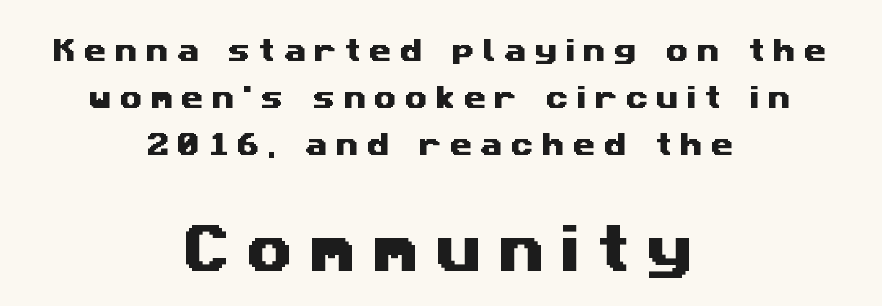
Q: Is the typeface a serif or a sans-serif typeface? A: Sans-serif.
Q: Is the text underlined? A: No.
Q: How is the paragraph aligned? A: Centered.
Q: Is the spacing between letters normal or unusually wide? A: Unusually wide.
Q: Which block of text is set in a larger size, the first (top) or the second (bottom)? A: The second (bottom) one.
Q: Width (condensed, normal, or wide)? A: Wide.
Q: Stroke contrast? A: Medium.
Q: x-height? A: Medium.
Q: Monospaced? A: No.
